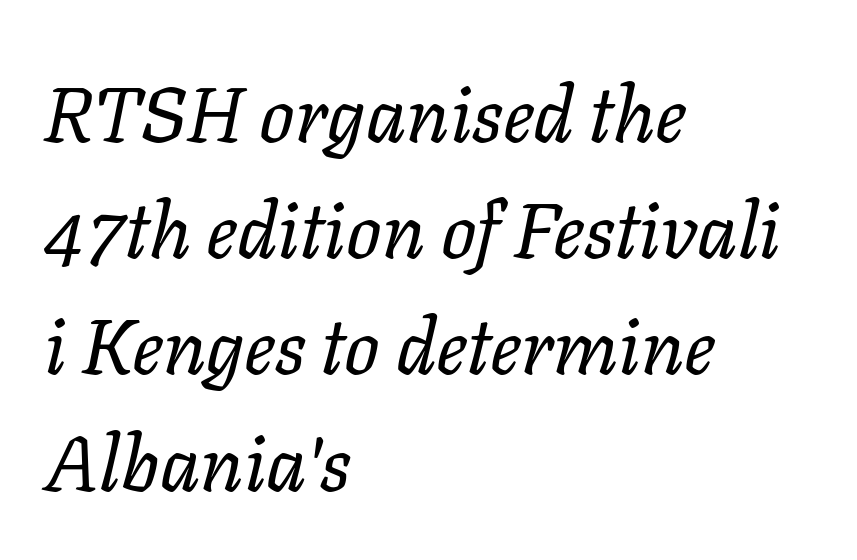
Q: Is the text bold? A: No.
Q: Is the text italic (slanted)? A: Yes, it leans right by about 11 degrees.
Q: Is the text underlined? A: No.
Q: How is the paragraph aligned? A: Left-aligned.
Q: Is the spacing between letters normal or unusually wide? A: Normal.
Q: Is the spacing between lines tight, normal or loose? A: Normal.
Q: Width (condensed, normal, or wide)? A: Normal.
Q: Stroke contrast? A: Low.
Q: x-height? A: Medium.
Q: Monospaced? A: No.
